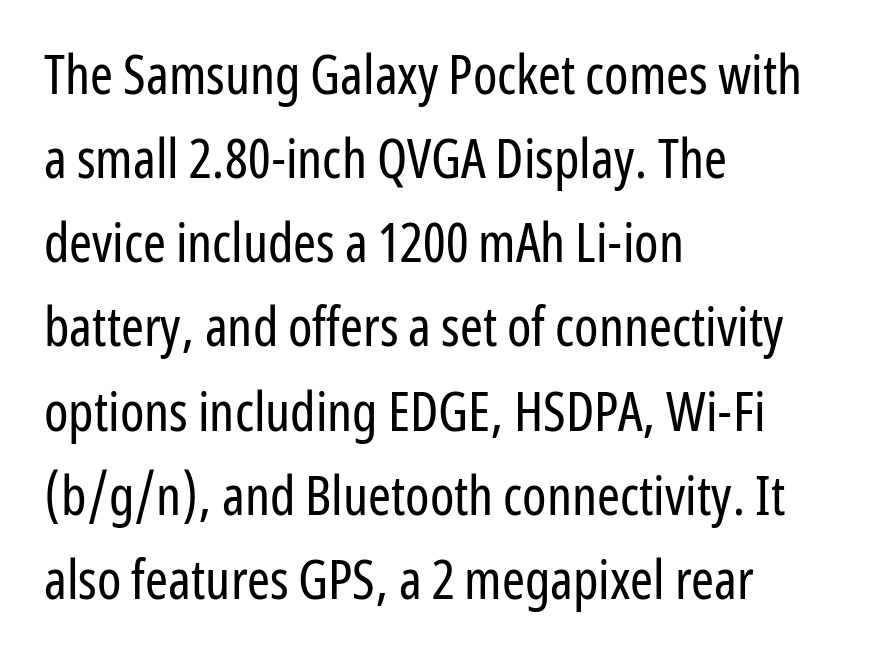
The image shows 55 px regular-weight, condensed sans-serif type, upright; set left-aligned, normal line spacing (1.53x), normal letter spacing, not underlined; low stroke contrast and a medium x-height.
